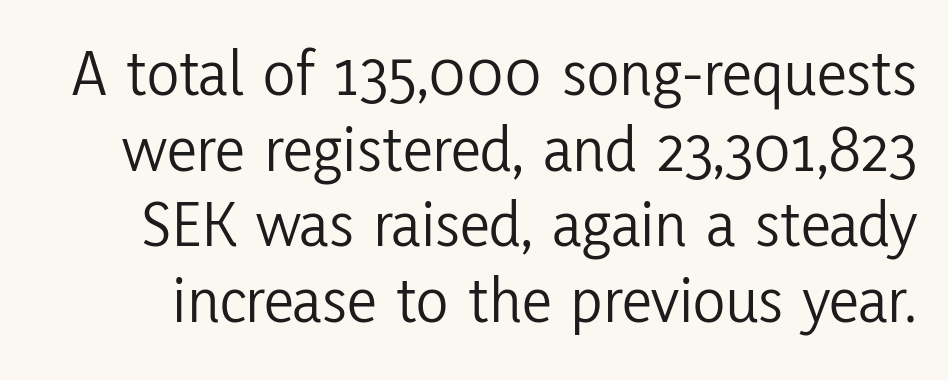
{"serif": "no", "italic": "no", "bold": "no", "weight": "light", "width": "condensed", "stroke_contrast": "low", "x_height": "medium", "monospaced": "no", "underline": "no", "line_spacing": "tight", "line_spacing_ratio": 1.13, "letter_spacing": "normal", "letter_spacing_em": 0.0, "glyph_px": 67}
